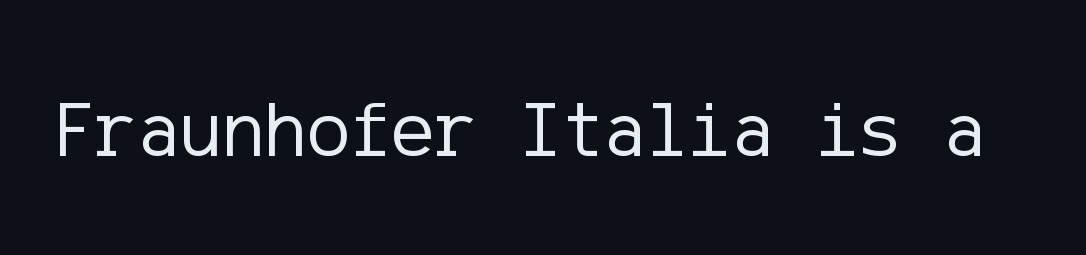
{"serif": "no", "italic": "no", "bold": "no", "weight": "regular", "width": "normal", "stroke_contrast": "low", "x_height": "medium", "underline": "no", "letter_spacing": "normal", "letter_spacing_em": 0.0, "glyph_px": 80}
